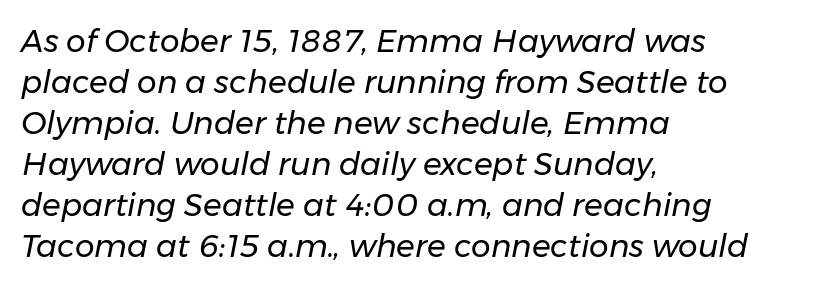
The image shows 31 px regular-weight type, italic (leaning right); set left-aligned, normal line spacing (1.32x), normal letter spacing, not underlined; low stroke contrast and a medium x-height.
